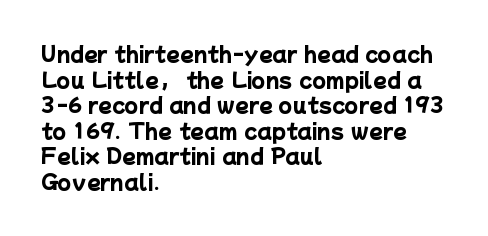
Check under the words: just untouched page. Each word holds together tightly as a unit, with standard inter-letter gaps. Its strokes are broad and dark, the hallmark of bold type. The designer left line spacing at the default. The passage is arranged the way most books set body copy — flush left.
